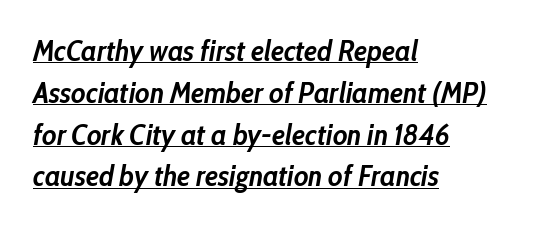
{"italic": "yes", "lean": "right", "slant_degrees": 10, "bold": "yes", "weight": "semibold", "width": "condensed", "stroke_contrast": "low", "x_height": "medium", "monospaced": "no", "underline": "yes", "align": "left", "line_spacing": "normal", "line_spacing_ratio": 1.44, "letter_spacing": "normal", "letter_spacing_em": 0.0, "glyph_px": 29}
